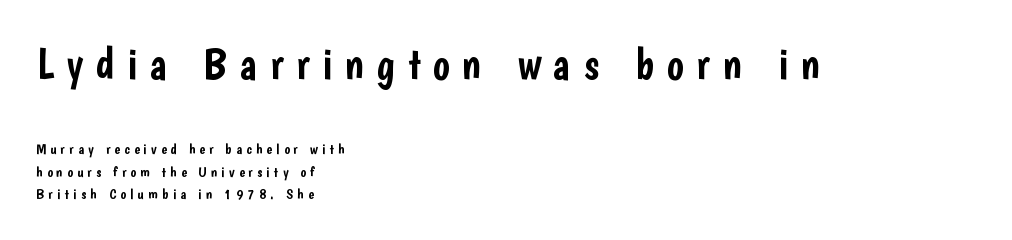
The image shows 45 px condensed sans-serif type, upright; set left-aligned, normal line spacing (1.5x), unusually wide letter spacing (+0.28 em), not underlined; the first (top) block is 3.0x larger; low stroke contrast and a medium x-height.
